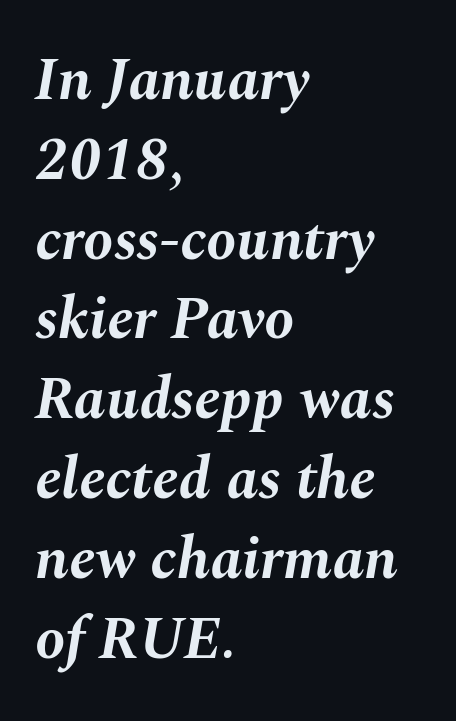
Q: Is the text bold? A: Yes.
Q: Is the text italic (slanted)? A: Yes, it leans right by about 10 degrees.
Q: Is the text underlined? A: No.
Q: How is the paragraph aligned? A: Left-aligned.
Q: Is the spacing between letters normal or unusually wide? A: Normal.
Q: Is the spacing between lines tight, normal or loose? A: Normal.
Q: Width (condensed, normal, or wide)? A: Normal.
Q: Stroke contrast? A: Medium.
Q: x-height? A: Medium.
Q: Monospaced? A: No.
